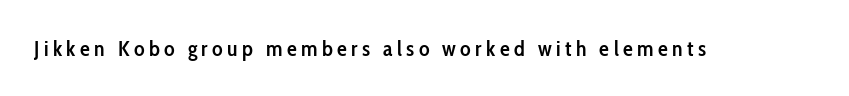
No word sits above an underline. The gaps between neighbouring characters are conspicuously large. Bold? Not quite — semibold, heavier than regular but stopping short. The axis of the letterforms is exactly vertical.
